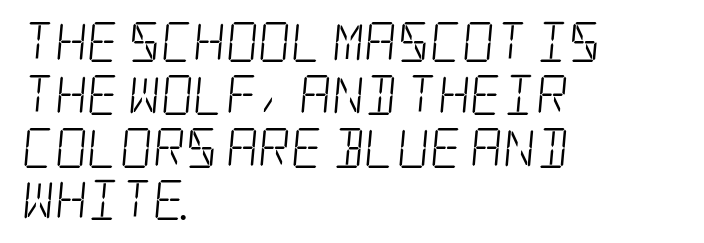
The image shows 40 px light, condensed serif type; set left-aligned, normal line spacing (1.32x), normal letter spacing, not underlined; low stroke contrast and a large x-height.
